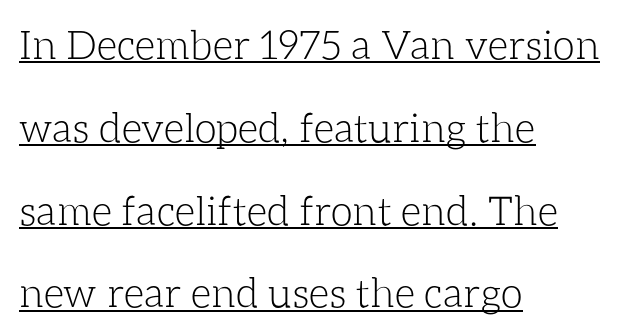
{"italic": "no", "bold": "no", "weight": "light", "width": "normal", "stroke_contrast": "low", "x_height": "medium", "monospaced": "no", "underline": "yes", "align": "left", "line_spacing": "loose", "line_spacing_ratio": 2.07, "letter_spacing": "normal", "letter_spacing_em": 0.0, "glyph_px": 40}
